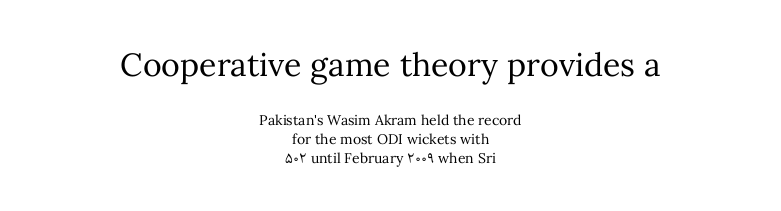
The image shows 32 px regular-weight type, upright; set centered, normal line spacing (1.35x), normal letter spacing, not underlined; the first (top) block is 2.29x larger; medium stroke contrast and a medium x-height.
